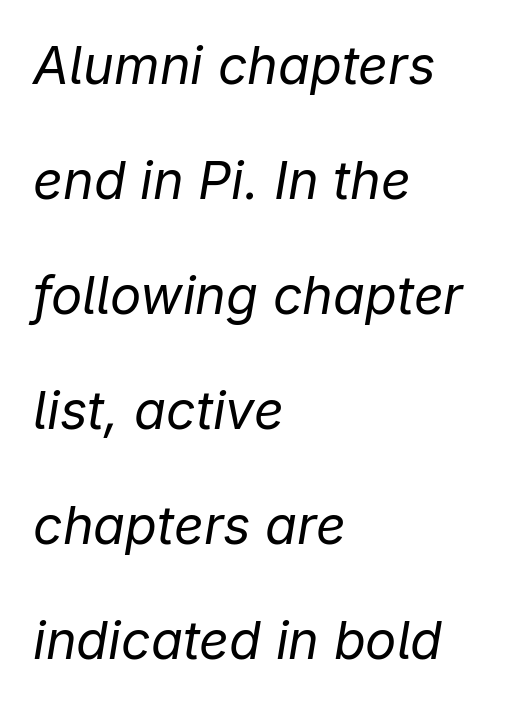
Underline: absent. Visually the block forms a straight wall on the left and a jagged coastline on the right. Short note: letters normally spaced. Whoever set this chose breathing room over compactness in the vertical rhythm. The rendering uses natural spacing where letterforms have individual widths.
